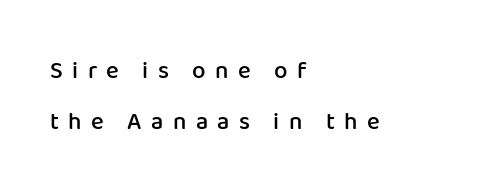
{"italic": "no", "bold": "semi", "underline": "no", "align": "left", "line_spacing": "loose", "line_spacing_ratio": 2.14, "letter_spacing": "wide", "letter_spacing_em": 0.39, "glyph_px": 24}
